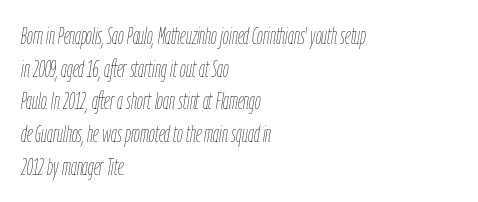
The typography opts for an oblique posture over an upright one. Interline gaps are of average width in this sample. You could call the tracking neutral — neither tight nor loose. The face looks like a standard text weight, possibly lighter. Alignment: flush left. Type without underlining.
